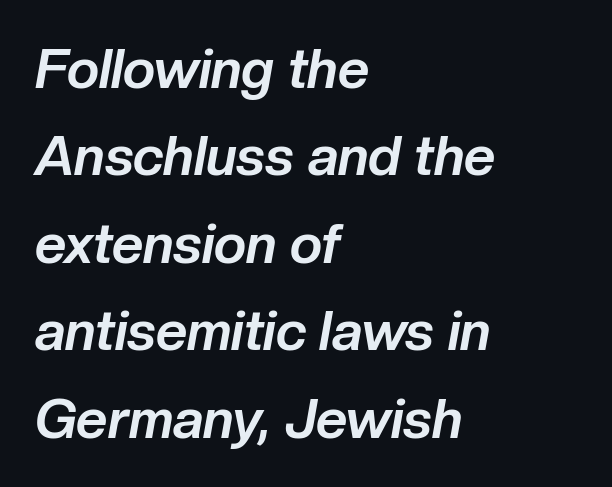
Q: Is the text bold? A: Yes.
Q: Is the text italic (slanted)? A: Yes, it leans right by about 10 degrees.
Q: Is the text underlined? A: No.
Q: How is the paragraph aligned? A: Left-aligned.
Q: Is the spacing between letters normal or unusually wide? A: Normal.
Q: Is the spacing between lines tight, normal or loose? A: Normal.
Q: Width (condensed, normal, or wide)? A: Normal.
Q: Stroke contrast? A: Low.
Q: x-height? A: Medium.
Q: Monospaced? A: No.
